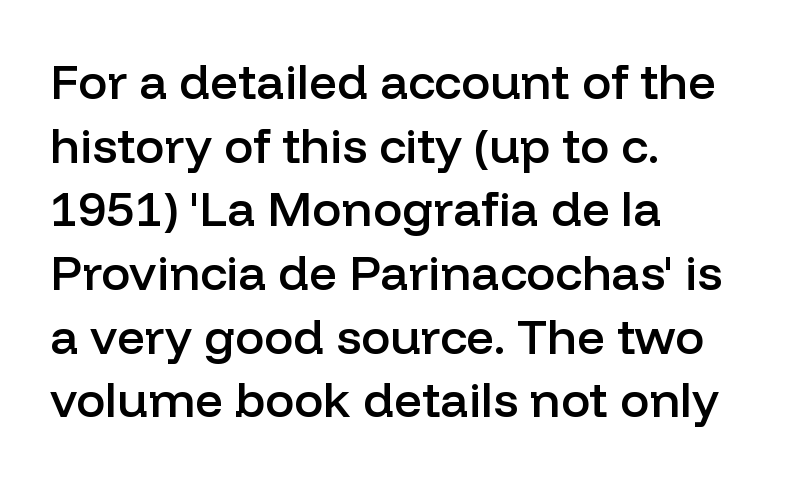
Q: Is the text bold? A: Semi-bold.
Q: Is the text italic (slanted)? A: No, it is upright.
Q: Is the typeface a serif or a sans-serif typeface? A: Sans-serif.
Q: Is the text underlined? A: No.
Q: How is the paragraph aligned? A: Left-aligned.
Q: Is the spacing between letters normal or unusually wide? A: Normal.
Q: Is the spacing between lines tight, normal or loose? A: Normal.
Q: Width (condensed, normal, or wide)? A: Normal.
Q: Stroke contrast? A: Low.
Q: x-height? A: Medium.
Q: Monospaced? A: No.
